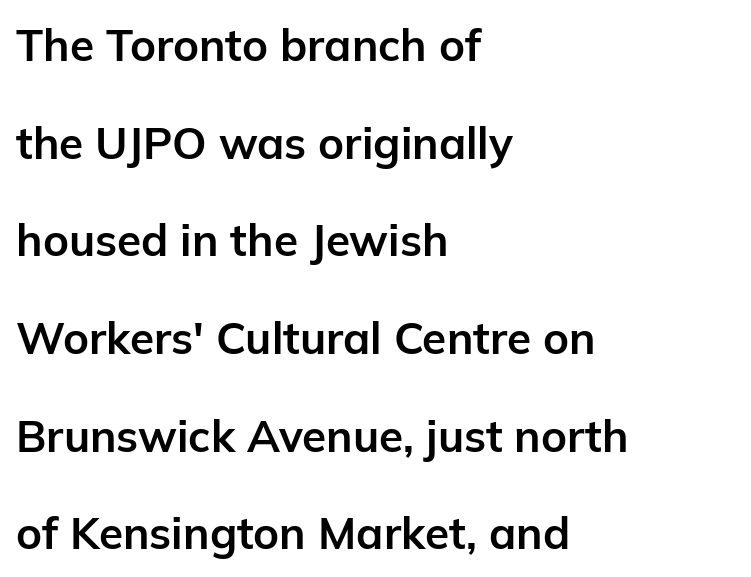
The image shows 44 px bold sans-serif type, upright; set left-aligned, loose line spacing (2.22x), normal letter spacing, not underlined; low stroke contrast and a medium x-height.
